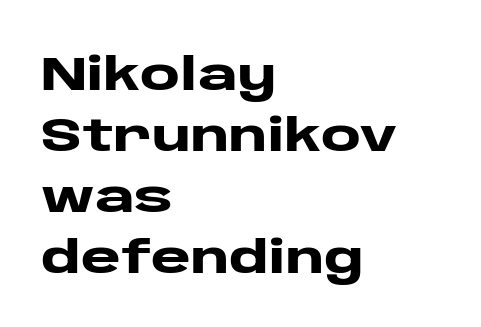
Q: Is the text bold? A: Yes.
Q: Is the text italic (slanted)? A: No, it is upright.
Q: Is the typeface a serif or a sans-serif typeface? A: Sans-serif.
Q: Is the text underlined? A: No.
Q: How is the paragraph aligned? A: Left-aligned.
Q: Is the spacing between letters normal or unusually wide? A: Normal.
Q: Is the spacing between lines tight, normal or loose? A: Normal.
Q: Width (condensed, normal, or wide)? A: Wide.
Q: Stroke contrast? A: Low.
Q: x-height? A: Large.
Q: Monospaced? A: No.
